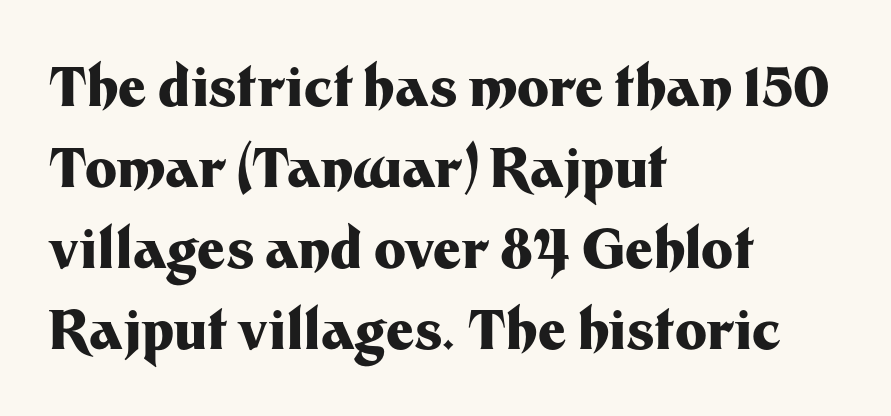
The image shows 54 px heavy sans-serif type, upright; set left-aligned, normal line spacing (1.5x), normal letter spacing, not underlined; medium stroke contrast and a medium x-height.
